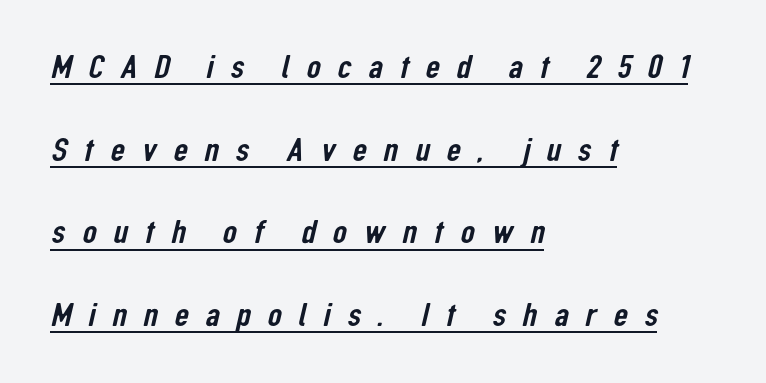
Q: Is the typeface a serif or a sans-serif typeface? A: Sans-serif.
Q: Is the text underlined? A: Yes.
Q: How is the paragraph aligned? A: Left-aligned.
Q: Is the spacing between letters normal or unusually wide? A: Unusually wide.
Q: Is the spacing between lines tight, normal or loose? A: Loose.
Q: Width (condensed, normal, or wide)? A: Condensed.
Q: Stroke contrast? A: Low.
Q: x-height? A: Medium.
Q: Monospaced? A: No.
